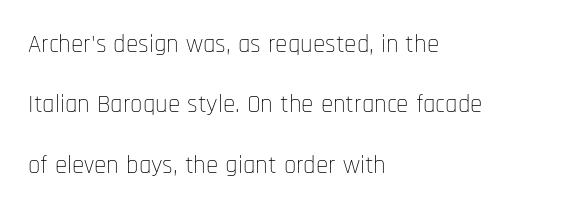
Whoever set this chose breathing room over compactness in the vertical rhythm. Rendered with straight, roman letterforms. Reading down the block, your eye returns to a fixed left position each line. No chunkiness to these letters — they're not bold. Lines of text with bare space underneath.
